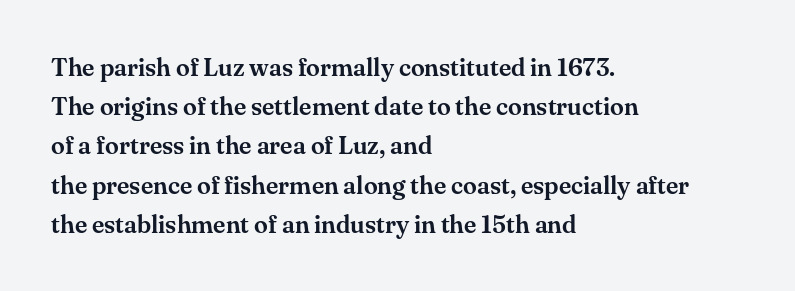
{"italic": "no", "underline": "no", "align": "left", "line_spacing": "normal", "line_spacing_ratio": 1.57, "letter_spacing": "normal", "letter_spacing_em": 0.0, "glyph_px": 25}
